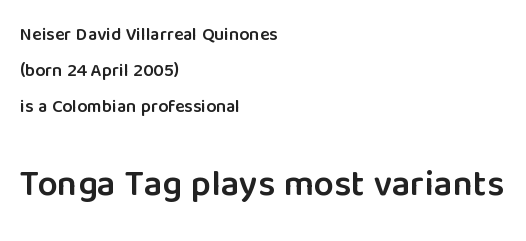
{"serif": "no", "italic": "no", "bold": "semi", "weight": "semibold", "width": "normal", "stroke_contrast": "low", "x_height": "medium", "monospaced": "no", "underline": "no", "align": "left", "line_spacing": "loose", "line_spacing_ratio": 1.99, "letter_spacing": "normal", "letter_spacing_em": 0.0, "larger_block": "second", "size_ratio": 2.0, "glyph_px": 36}
